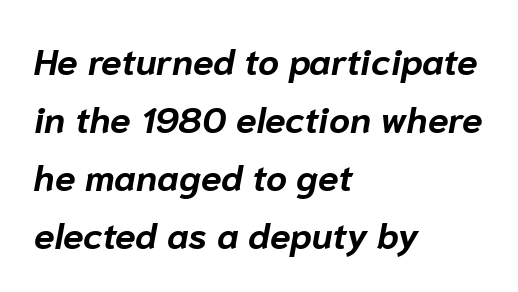
{"italic": "yes", "lean": "right", "slant_degrees": 10, "bold": "yes", "weight": "bold", "width": "normal", "stroke_contrast": "low", "x_height": "medium", "monospaced": "no", "underline": "no", "align": "left", "line_spacing": "normal", "line_spacing_ratio": 1.57, "letter_spacing": "normal", "letter_spacing_em": 0.0, "glyph_px": 37}
